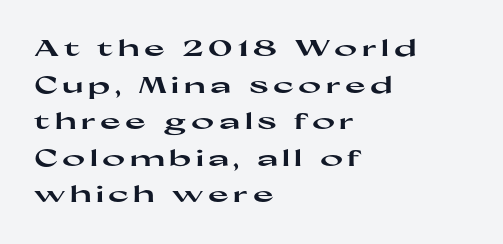
{"italic": "no", "bold": "yes", "underline": "no", "align": "left", "line_spacing": "normal", "line_spacing_ratio": 1.66, "letter_spacing": "wide", "letter_spacing_em": 0.2, "glyph_px": 22}
